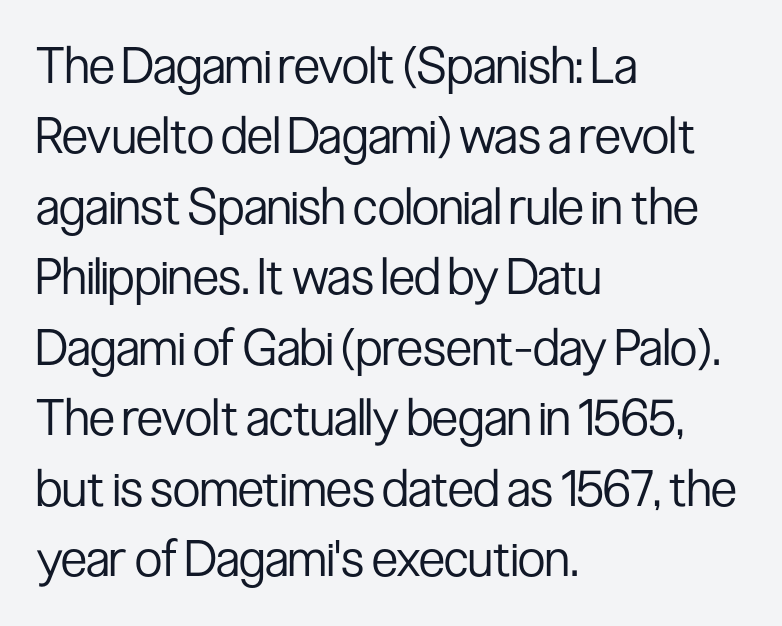
Q: Is the text bold? A: No.
Q: Is the text italic (slanted)? A: No, it is upright.
Q: Is the typeface a serif or a sans-serif typeface? A: Sans-serif.
Q: Is the text underlined? A: No.
Q: How is the paragraph aligned? A: Left-aligned.
Q: Is the spacing between letters normal or unusually wide? A: Normal.
Q: Is the spacing between lines tight, normal or loose? A: Normal.
Q: Width (condensed, normal, or wide)? A: Condensed.
Q: Stroke contrast? A: Low.
Q: x-height? A: Medium.
Q: Monospaced? A: No.
